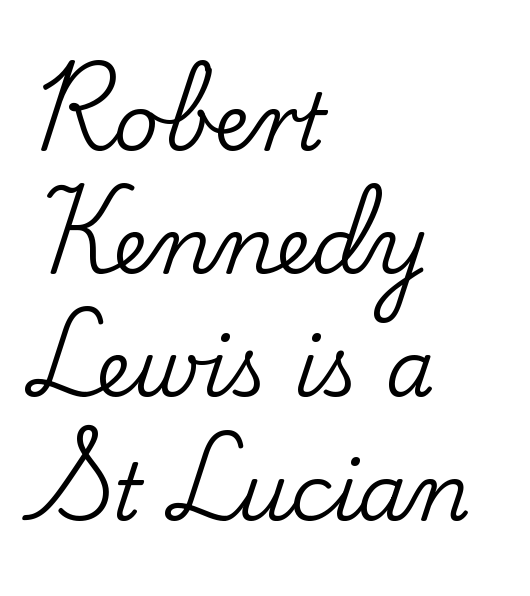
The image shows 79 px serif type; set left-aligned, normal line spacing (1.56x), normal letter spacing, not underlined; low stroke contrast and a small x-height.
